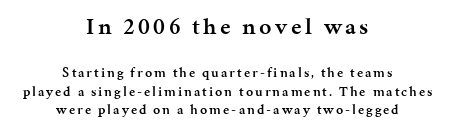
Q: Is the text bold? A: Semi-bold.
Q: Is the text italic (slanted)? A: No, it is upright.
Q: Is the text underlined? A: No.
Q: How is the paragraph aligned? A: Centered.
Q: Is the spacing between lines tight, normal or loose? A: Normal.
Q: Which block of text is set in a larger size, the first (top) or the second (bottom)? A: The first (top) one.
